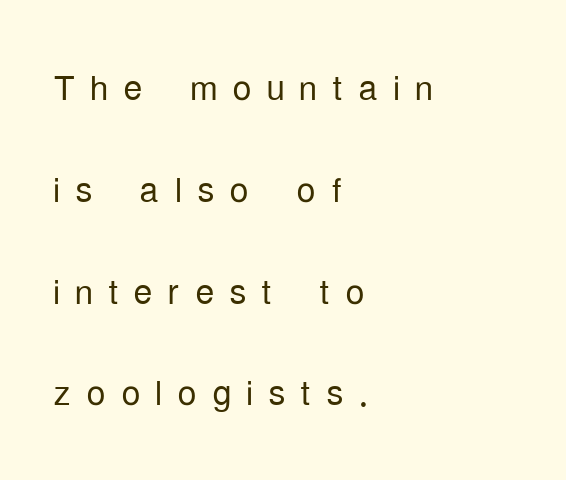
The letters carry no serifs — their stems end cleanly without finishing strokes. This sample uses an upright cut, with every glyph sitting square on the baseline. Honestly, the rows look like they've been pulled way apart. A typesetter would call this heavily tracked-out type. Stroke thickness stays within the range of a standard reading face or lighter. The lines in this sample share a left origin and differ only in where they stop.
